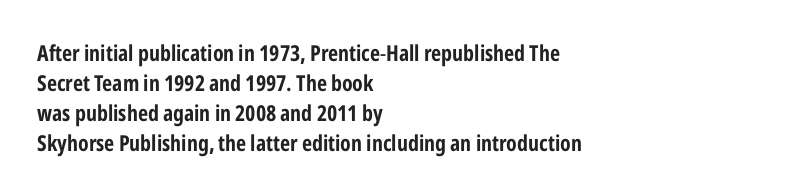
The image shows 22 px text type, upright; set left-aligned, normal line spacing (1.36x), normal letter spacing, not underlined.
